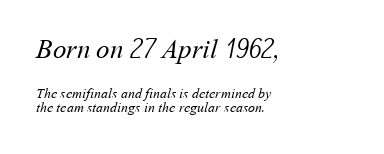
{"bold": "no", "underline": "no", "align": "left", "line_spacing": "tight", "line_spacing_ratio": 1.04, "letter_spacing": "normal", "letter_spacing_em": 0.0, "larger_block": "first", "size_ratio": 1.93, "glyph_px": 27}
